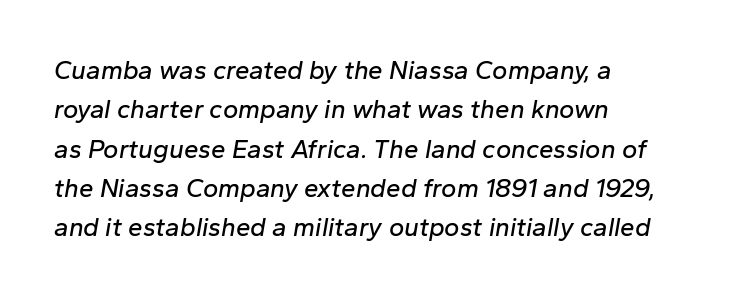
Q: Is the text italic (slanted)? A: Yes, it leans right by about 10 degrees.
Q: Is the text underlined? A: No.
Q: How is the paragraph aligned? A: Left-aligned.
Q: Is the spacing between letters normal or unusually wide? A: Normal.
Q: Is the spacing between lines tight, normal or loose? A: Normal.
